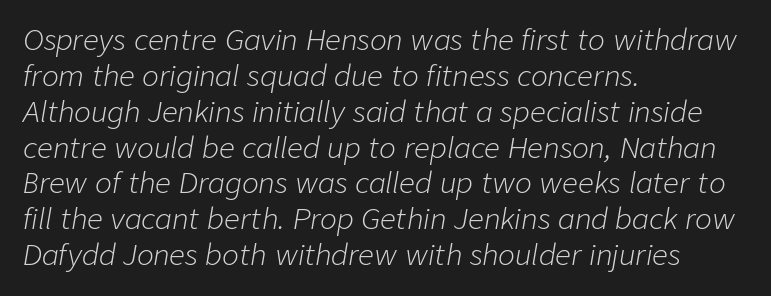
Q: Is the text bold? A: No.
Q: Is the text italic (slanted)? A: Yes, it leans right by about 9 degrees.
Q: Is the text underlined? A: No.
Q: How is the paragraph aligned? A: Left-aligned.
Q: Is the spacing between letters normal or unusually wide? A: Normal.
Q: Is the spacing between lines tight, normal or loose? A: Normal.
Q: Width (condensed, normal, or wide)? A: Normal.
Q: Stroke contrast? A: Low.
Q: x-height? A: Medium.
Q: Monospaced? A: No.
